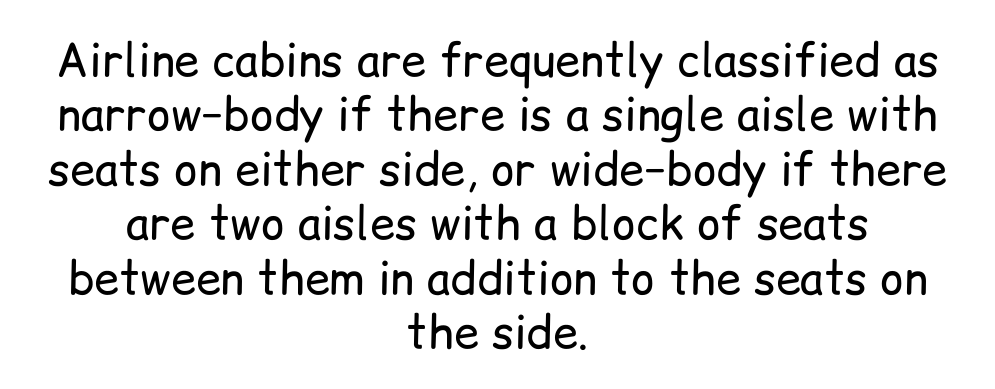
The passage shown is not underscored anywhere. The whitespace from short lines is split evenly between both sides. The specimen reads as upright at a glance. The text was rendered using a sans face with plain stroke endings. The letters sit at their default tracking, neither squeezed nor spread. No heavy texture on the line: the type isn't bold.
